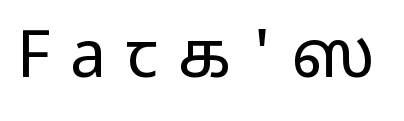
Looks like regular typesetting: each glyph gets only the width it needs. No extra ink here — the face is not bold. These lines are composed in type without serifs. Bare-footed words on every line. Letter spacing: wide.
